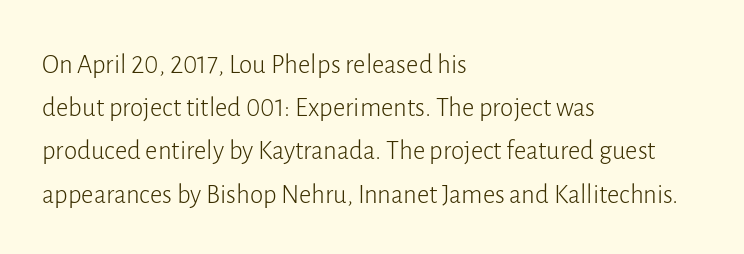
{"italic": "no", "bold": "no", "underline": "no", "align": "left", "line_spacing": "normal", "line_spacing_ratio": 1.6, "letter_spacing": "normal", "letter_spacing_em": 0.0, "glyph_px": 27}
